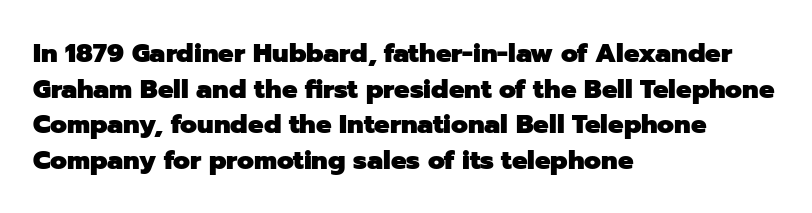
The image shows 26 px bold type, upright; set left-aligned, normal line spacing (1.37x), normal letter spacing, not underlined.
